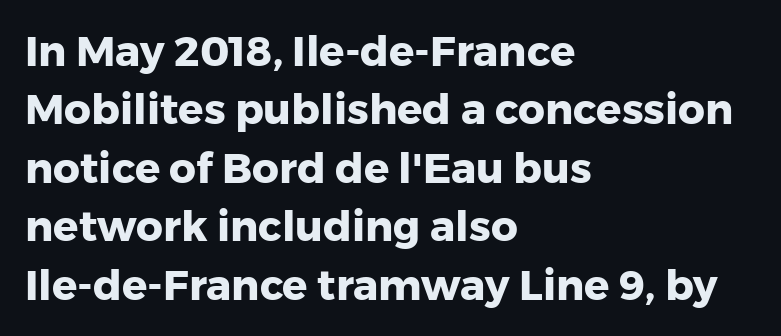
Q: Is the text bold? A: Yes.
Q: Is the text italic (slanted)? A: No, it is upright.
Q: Is the typeface a serif or a sans-serif typeface? A: Sans-serif.
Q: Is the text underlined? A: No.
Q: How is the paragraph aligned? A: Left-aligned.
Q: Is the spacing between letters normal or unusually wide? A: Normal.
Q: Is the spacing between lines tight, normal or loose? A: Normal.
Q: Width (condensed, normal, or wide)? A: Normal.
Q: Stroke contrast? A: Low.
Q: x-height? A: Medium.
Q: Monospaced? A: No.
